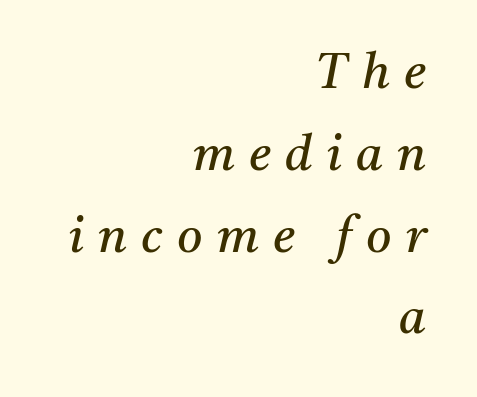
Any mark beneath the type? The region is blank. On a weight scale, this lands at 450 or below. Horizontal alignment here is rightward, an uncommon choice for prose. The letters carry serifs — small finishing strokes at the ends of their stems. The vertical gap from one line to the next is medium.
